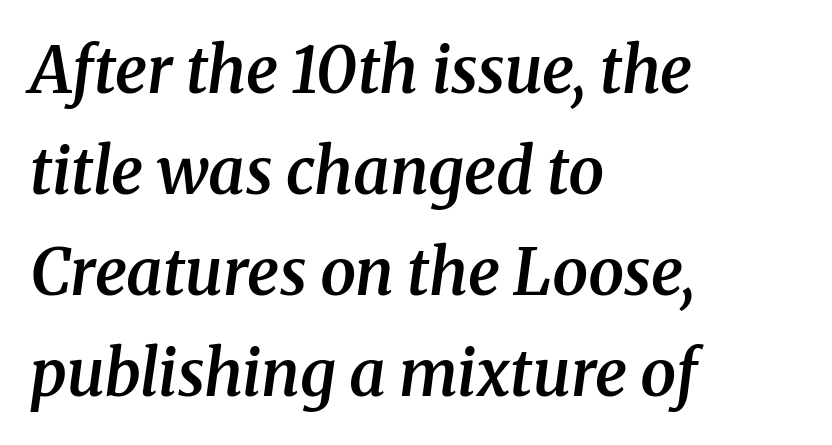
Tracking here is standard; glyphs follow each other at the usual distance. The specimen reads as italic at a glance. A typesetter would call this leading conventional body-copy spacing. How heavy is the stroke? Medium-heavy — a semibold, shy of bold. The designer went with a serif here, giving each stem small feet. These lines are rendered in a variable-pitch font.
